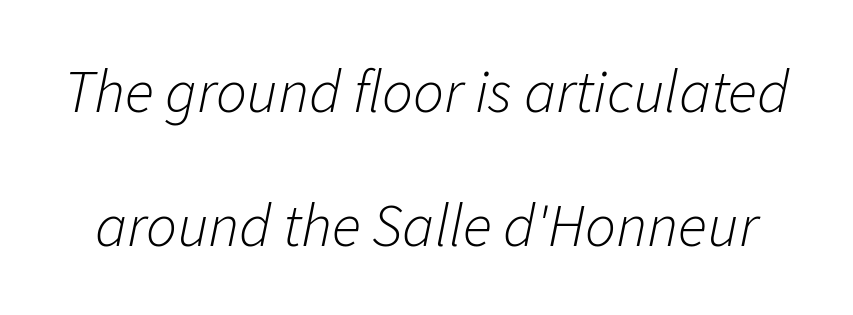
{"italic": "yes", "lean": "right", "slant_degrees": 11, "bold": "no", "weight": "light", "width": "normal", "stroke_contrast": "low", "x_height": "medium", "monospaced": "no", "underline": "no", "line_spacing": "loose", "line_spacing_ratio": 2.2, "letter_spacing": "normal", "letter_spacing_em": 0.0, "glyph_px": 61}
